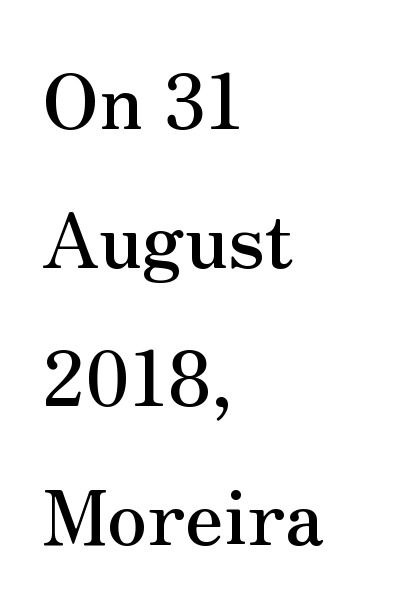
The rendering anchors every line to the left-hand side. Character widths vary here, with narrow letters taking less room than wide ones. Are there feet on the stems? There are — it's a serif. The area under the type is left untouched.
